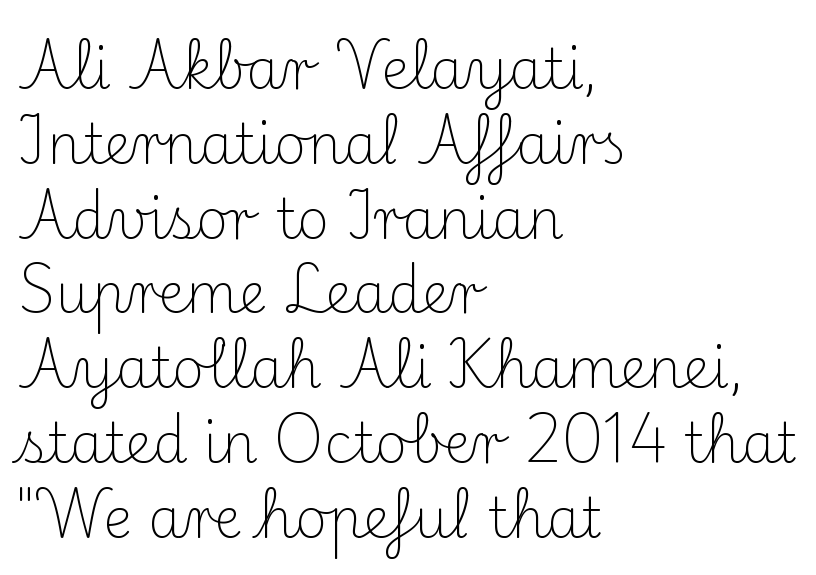
Q: Is the text bold? A: No.
Q: Is the text italic (slanted)? A: No, it is upright.
Q: Is the typeface a serif or a sans-serif typeface? A: Serif.
Q: Is the text underlined? A: No.
Q: How is the paragraph aligned? A: Left-aligned.
Q: Is the spacing between letters normal or unusually wide? A: Normal.
Q: Is the spacing between lines tight, normal or loose? A: Normal.
Q: Width (condensed, normal, or wide)? A: Normal.
Q: Stroke contrast? A: Medium.
Q: x-height? A: Small.
Q: Monospaced? A: No.
